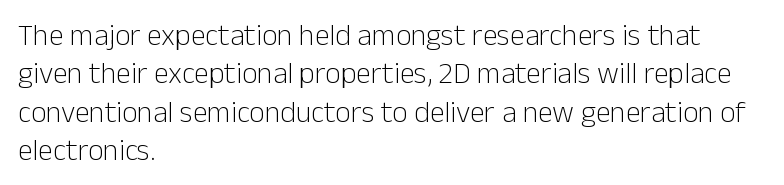
Glance below the letters and you will spot only blank space. Upright lettering throughout. Each letter's strokes conclude bluntly, with no projecting serifs. You could not count columns in this text — the font is proportionally spaced.
